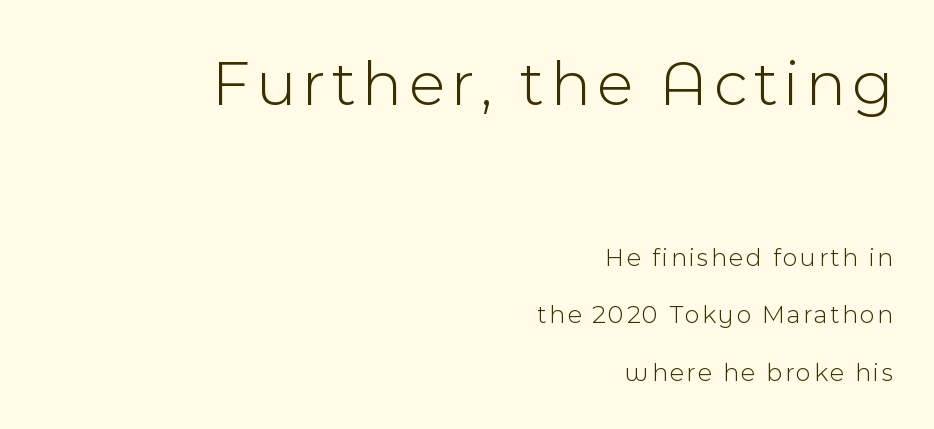
Q: Is the text bold? A: No.
Q: Is the text italic (slanted)? A: No, it is upright.
Q: Is the typeface a serif or a sans-serif typeface? A: Sans-serif.
Q: Is the text underlined? A: No.
Q: How is the paragraph aligned? A: Right-aligned.
Q: Is the spacing between lines tight, normal or loose? A: Loose.
Q: Which block of text is set in a larger size, the first (top) or the second (bottom)? A: The first (top) one.
Q: Width (condensed, normal, or wide)? A: Normal.
Q: x-height? A: Medium.
Q: Monospaced? A: No.
